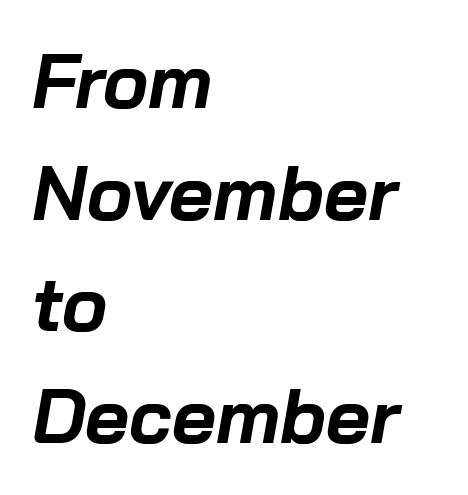
The image shows 76 px bold type, italic (leaning right); set left-aligned, normal line spacing (1.47x), normal letter spacing, not underlined; low stroke contrast and a medium x-height.
